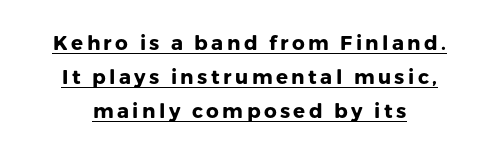
Q: Is the text bold? A: Yes.
Q: Is the text italic (slanted)? A: No, it is upright.
Q: Is the text underlined? A: Yes.
